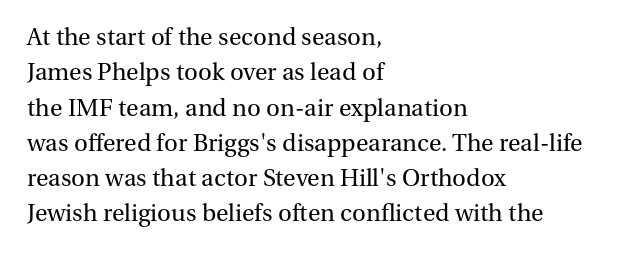
The image shows 24 px text type, upright; set left-aligned, normal line spacing (1.47x), normal letter spacing, not underlined.
